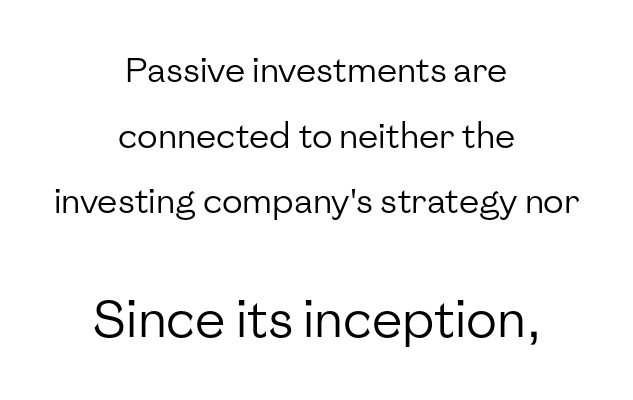
The line texture is even and compact thanks to regular tracking. A student would notice the bottom passage is typeset larger than what precedes it. Do the characters align in a grid? No, the font is proportional. The whitespace from short lines is split evenly between both sides. Posture: vertical.
